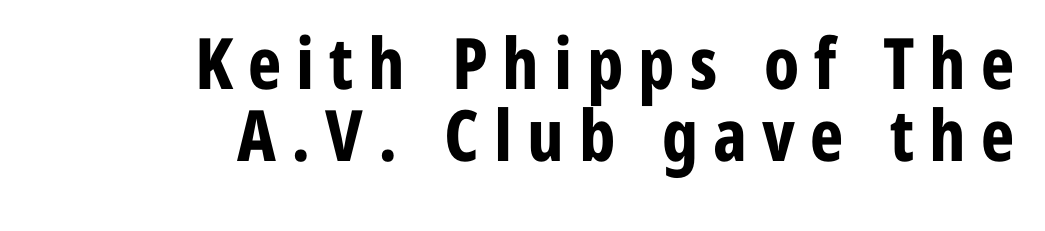
The image shows 71 px bold, condensed sans-serif type, upright; set right-aligned, tight line spacing (1.01x), unusually wide letter spacing (+0.21 em), not underlined; low stroke contrast and a medium x-height.
